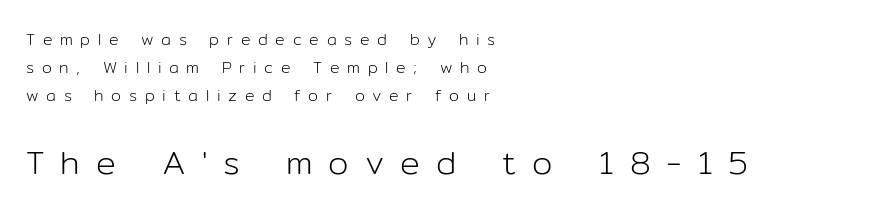
Q: Is the text bold? A: No.
Q: Is the text italic (slanted)? A: No, it is upright.
Q: Is the typeface a serif or a sans-serif typeface? A: Sans-serif.
Q: Is the text underlined? A: No.
Q: How is the paragraph aligned? A: Left-aligned.
Q: Is the spacing between letters normal or unusually wide? A: Unusually wide.
Q: Which block of text is set in a larger size, the first (top) or the second (bottom)? A: The second (bottom) one.
Q: Width (condensed, normal, or wide)? A: Normal.
Q: Stroke contrast? A: Low.
Q: x-height? A: Medium.
Q: Monospaced? A: No.
